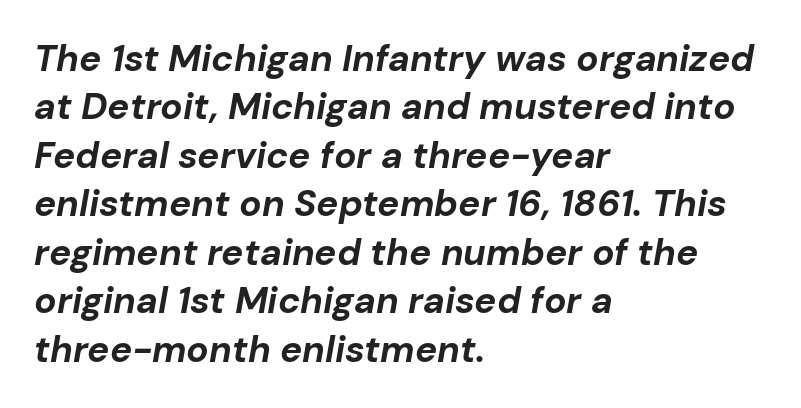
{"italic": "yes", "lean": "right", "slant_degrees": 10, "bold": "yes", "weight": "bold", "width": "normal", "stroke_contrast": "low", "x_height": "medium", "monospaced": "no", "underline": "no", "align": "left", "line_spacing": "normal", "line_spacing_ratio": 1.31, "letter_spacing": "normal", "letter_spacing_em": 0.0, "glyph_px": 37}
